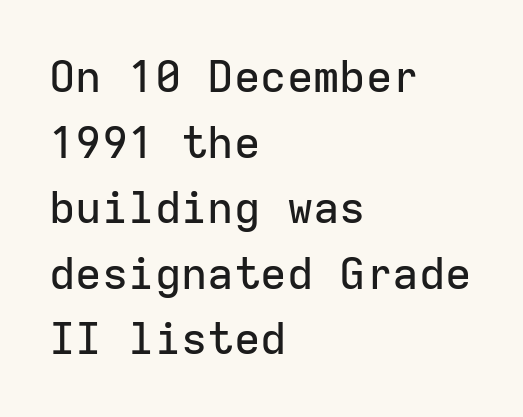
Each line starts at the same left margin while the right side varies. Do the characters align in a grid? Yes, the font is monospaced. The rendering shows plain stroke endings on the letterforms — a sans-serif design. This is the regular roman posture of the typeface. The leading is moderate, giving the passage an even texture.
